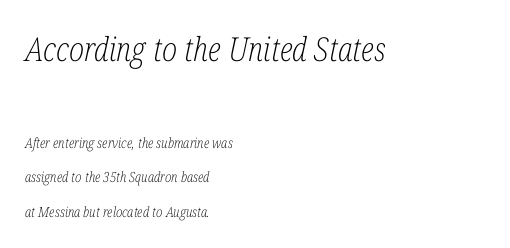
{"serif": "yes", "italic": "yes", "lean": "right", "slant_degrees": 12, "bold": "no", "weight": "light", "width": "condensed", "stroke_contrast": "low", "x_height": "medium", "monospaced": "no", "underline": "no", "align": "left", "line_spacing": "loose", "line_spacing_ratio": 2.47, "letter_spacing": "normal", "letter_spacing_em": 0.0, "larger_block": "first", "size_ratio": 2.36, "glyph_px": 33}
